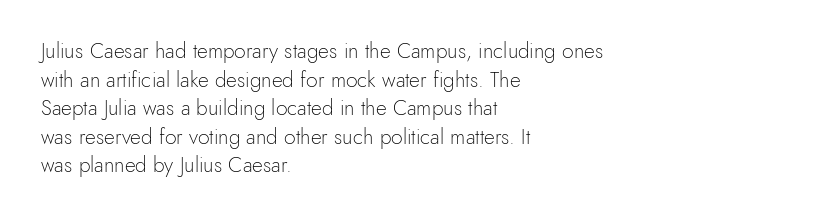
Line beginnings align vertically; line endings do not. Whoever set this chose a conventional vertical rhythm. Stroke mass is kept to a normal reading level or below. Nobody touched the tracking dial on this one.
